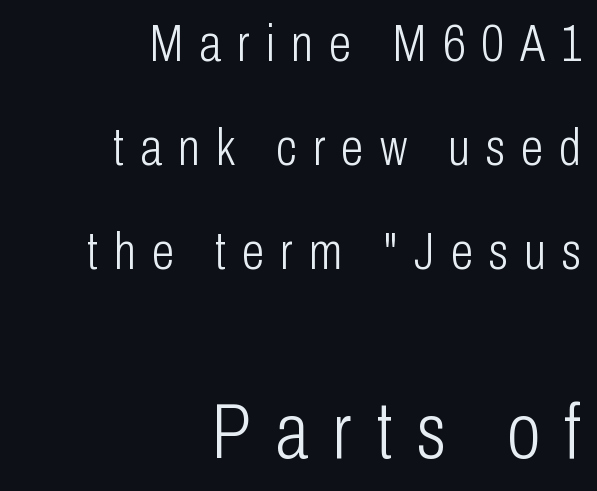
Q: Is the text bold? A: No.
Q: Is the text italic (slanted)? A: No, it is upright.
Q: Is the typeface a serif or a sans-serif typeface? A: Sans-serif.
Q: Is the text underlined? A: No.
Q: How is the paragraph aligned? A: Right-aligned.
Q: Is the spacing between letters normal or unusually wide? A: Unusually wide.
Q: Is the spacing between lines tight, normal or loose? A: Loose.
Q: Which block of text is set in a larger size, the first (top) or the second (bottom)? A: The second (bottom) one.
Q: Width (condensed, normal, or wide)? A: Condensed.
Q: Stroke contrast? A: Low.
Q: x-height? A: Medium.
Q: Monospaced? A: No.
